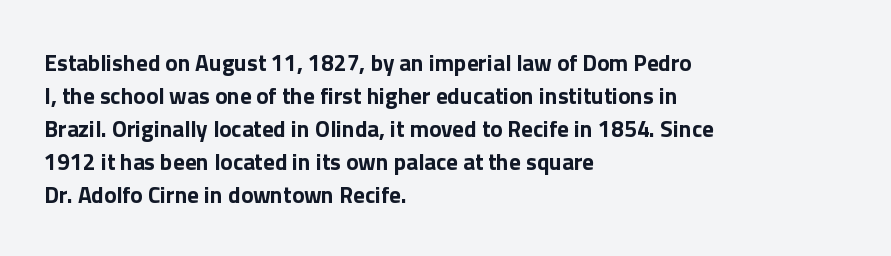
Q: Is the text bold? A: Yes.
Q: Is the text italic (slanted)? A: No, it is upright.
Q: Is the text underlined? A: No.
Q: How is the paragraph aligned? A: Left-aligned.
Q: Is the spacing between letters normal or unusually wide? A: Normal.
Q: Is the spacing between lines tight, normal or loose? A: Normal.
